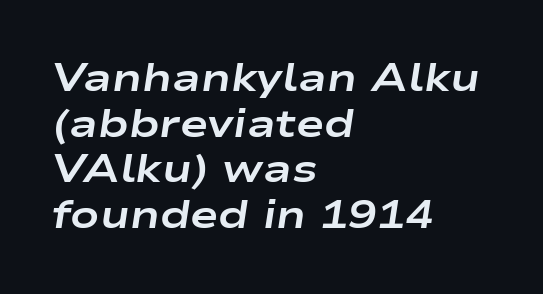
The image shows 38 px bold, wide type, italic (leaning right); set left-aligned, line spacing 1.2x, normal letter spacing, not underlined; low stroke contrast and a medium x-height.
